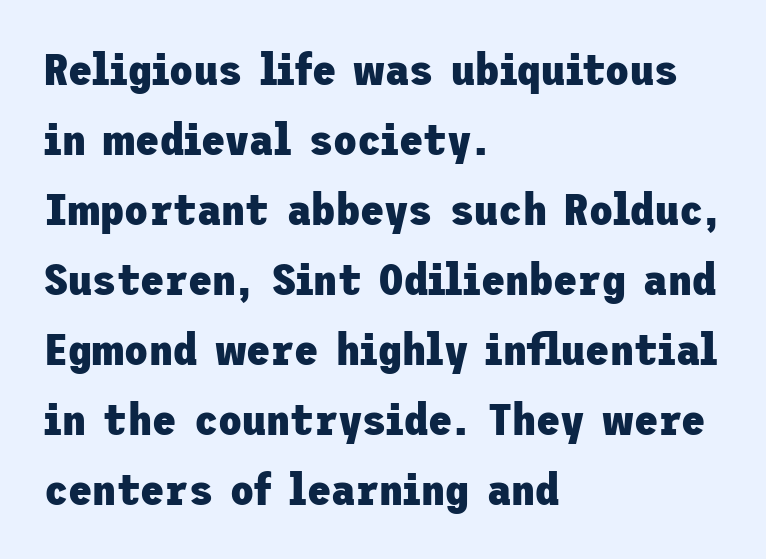
Q: Is the text bold? A: Yes.
Q: Is the text italic (slanted)? A: No, it is upright.
Q: Is the typeface a serif or a sans-serif typeface? A: Sans-serif.
Q: Is the text underlined? A: No.
Q: How is the paragraph aligned? A: Left-aligned.
Q: Is the spacing between letters normal or unusually wide? A: Normal.
Q: Is the spacing between lines tight, normal or loose? A: Normal.
Q: Width (condensed, normal, or wide)? A: Normal.
Q: Stroke contrast? A: Low.
Q: x-height? A: Medium.
